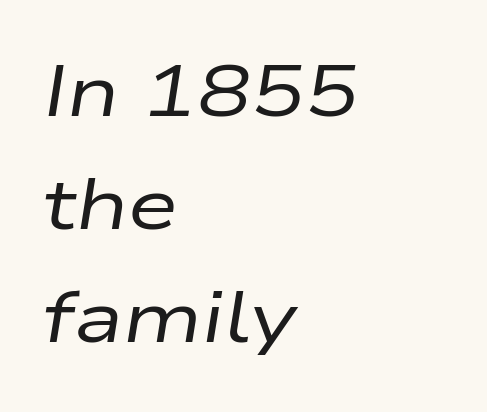
Q: Is the text bold? A: No.
Q: Is the text italic (slanted)? A: Yes, it leans right by about 9 degrees.
Q: Is the text underlined? A: No.
Q: How is the paragraph aligned? A: Left-aligned.
Q: Is the spacing between letters normal or unusually wide? A: Normal.
Q: Is the spacing between lines tight, normal or loose? A: Normal.
Q: Width (condensed, normal, or wide)? A: Wide.
Q: Stroke contrast? A: Low.
Q: x-height? A: Medium.
Q: Monospaced? A: No.
